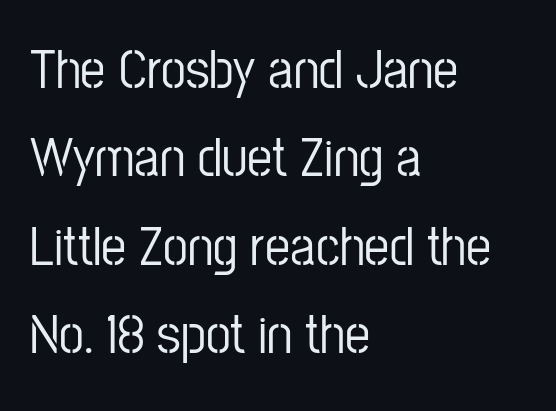
The font family rendered here belongs to the sans-serif group. This block has exactly the height ordinary leading produces. Designer's note — italics off, roman on. Lines of text with bare space underneath. Left-aligned paragraph, ragged on the right.
